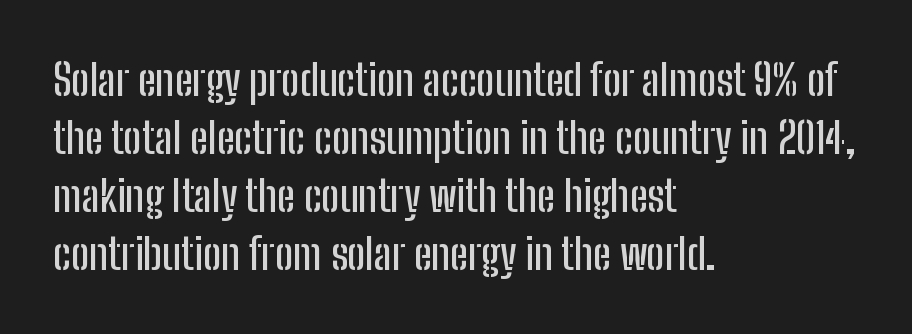
The image shows 43 px condensed sans-serif type, upright; set left-aligned, normal line spacing (1.35x), normal letter spacing, not underlined; low stroke contrast and a medium x-height.
